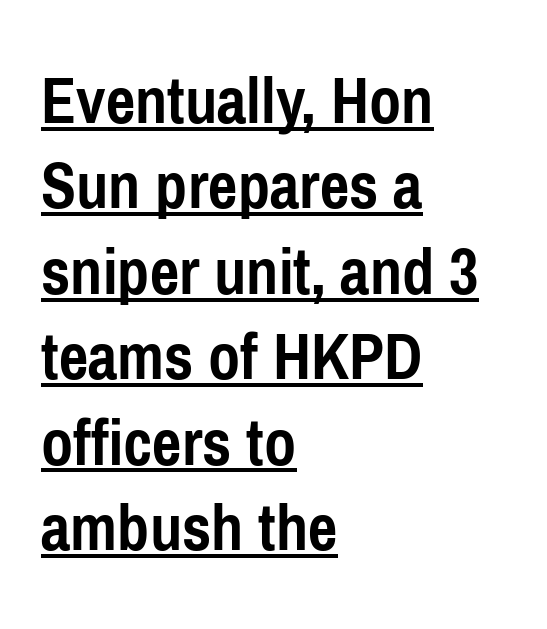
Q: Is the text bold? A: Yes.
Q: Is the text italic (slanted)? A: No, it is upright.
Q: Is the typeface a serif or a sans-serif typeface? A: Sans-serif.
Q: Is the text underlined? A: Yes.
Q: How is the paragraph aligned? A: Left-aligned.
Q: Is the spacing between letters normal or unusually wide? A: Normal.
Q: Width (condensed, normal, or wide)? A: Condensed.
Q: Stroke contrast? A: Low.
Q: x-height? A: Medium.
Q: Monospaced? A: No.
